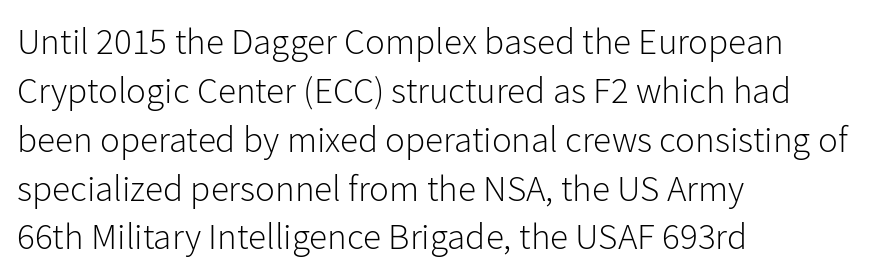
Each letter keeps its own natural width here, so spacing adapts to shape. Tracking here is standard; glyphs follow each other at the usual distance. Is the stroke heavy? The answer is a plain regular-or-lighter. Notice how the passage keeps a crisp vertical edge on the left only. How would I describe the line gaps? Plain and ordinary. Nope, no serifs anywhere on these letters.
